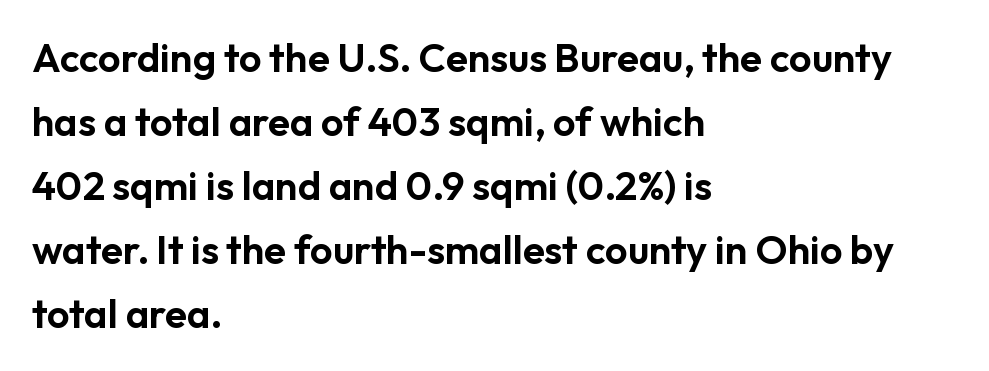
Q: Is the text italic (slanted)? A: No, it is upright.
Q: Is the typeface a serif or a sans-serif typeface? A: Sans-serif.
Q: Is the text underlined? A: No.
Q: How is the paragraph aligned? A: Left-aligned.
Q: Is the spacing between letters normal or unusually wide? A: Normal.
Q: Is the spacing between lines tight, normal or loose? A: Normal.
Q: Width (condensed, normal, or wide)? A: Normal.
Q: Stroke contrast? A: Low.
Q: x-height? A: Medium.
Q: Monospaced? A: No.
